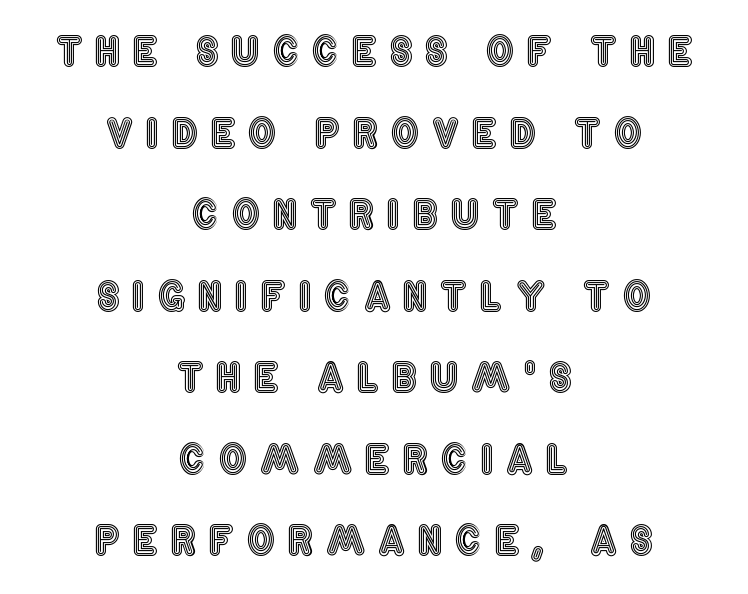
{"italic": "no", "width": "condensed", "x_height": "large", "monospaced": "no", "underline": "no", "align": "center", "line_spacing": "loose", "line_spacing_ratio": 2.09, "letter_spacing": "wide", "letter_spacing_em": 0.33, "glyph_px": 39}
